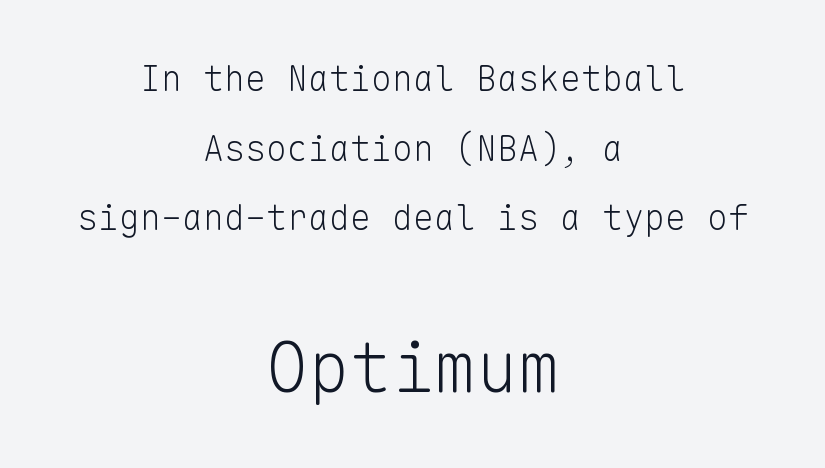
Between these two stacked blocks, the lower one wins on size. Between one letter and the next there's only the usual sliver of space. Ascenders rise straight up at ninety degrees. This sample has the even, mechanical cadence of fixed-width lettering. Weight class: somewhere from thin through regular.
